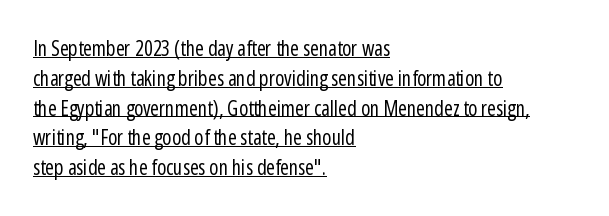
{"italic": "no", "bold": "no", "underline": "yes", "align": "left", "line_spacing": "normal", "line_spacing_ratio": 1.42, "letter_spacing": "normal", "letter_spacing_em": 0.0, "glyph_px": 21}
